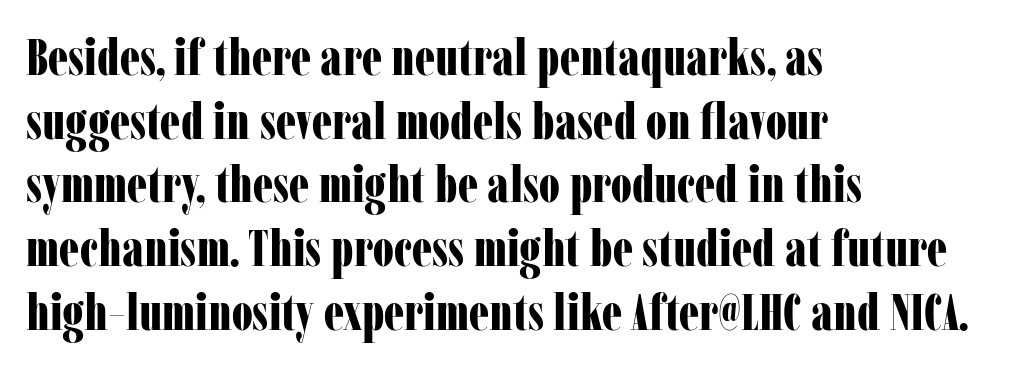
{"serif": "yes", "italic": "no", "bold": "yes", "weight": "bold", "width": "condensed", "stroke_contrast": "low", "x_height": "medium", "monospaced": "no", "underline": "no", "align": "left", "line_spacing": "normal", "line_spacing_ratio": 1.25, "letter_spacing": "normal", "letter_spacing_em": 0.0, "glyph_px": 51}
